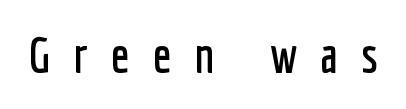
{"serif": "no", "italic": "no", "width": "condensed", "stroke_contrast": "low", "x_height": "medium", "monospaced": "no", "underline": "no", "letter_spacing": "wide", "letter_spacing_em": 0.47, "glyph_px": 49}
